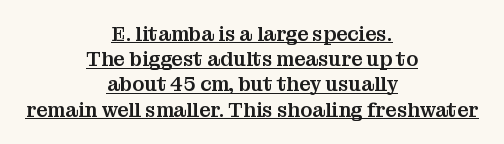
Q: Is the text italic (slanted)? A: No, it is upright.
Q: Is the text underlined? A: Yes.
Q: How is the paragraph aligned? A: Centered.
Q: Is the spacing between letters normal or unusually wide? A: Normal.
Q: Is the spacing between lines tight, normal or loose? A: Normal.
